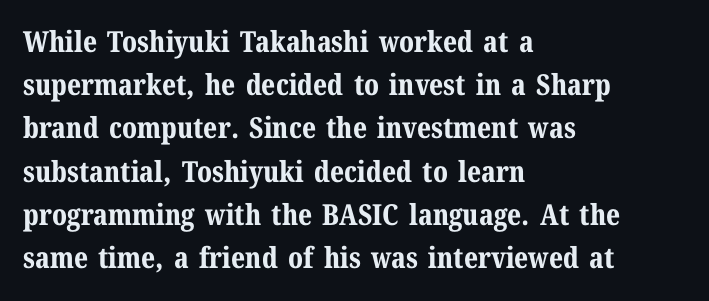
Q: Is the text bold? A: Yes.
Q: Is the text italic (slanted)? A: No, it is upright.
Q: Is the typeface a serif or a sans-serif typeface? A: Serif.
Q: Is the text underlined? A: No.
Q: How is the paragraph aligned? A: Left-aligned.
Q: Is the spacing between letters normal or unusually wide? A: Normal.
Q: Is the spacing between lines tight, normal or loose? A: Normal.
Q: Width (condensed, normal, or wide)? A: Normal.
Q: Stroke contrast? A: Medium.
Q: x-height? A: Medium.
Q: Monospaced? A: No.
